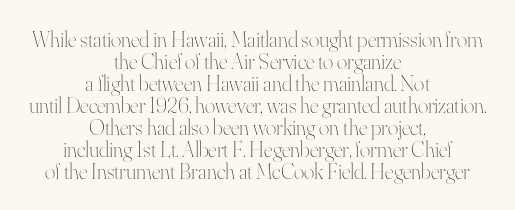
Q: Is the text bold? A: No.
Q: Is the text italic (slanted)? A: No, it is upright.
Q: Is the text underlined? A: No.
Q: How is the paragraph aligned? A: Centered.
Q: Is the spacing between letters normal or unusually wide? A: Normal.
Q: Is the spacing between lines tight, normal or loose? A: Tight.
